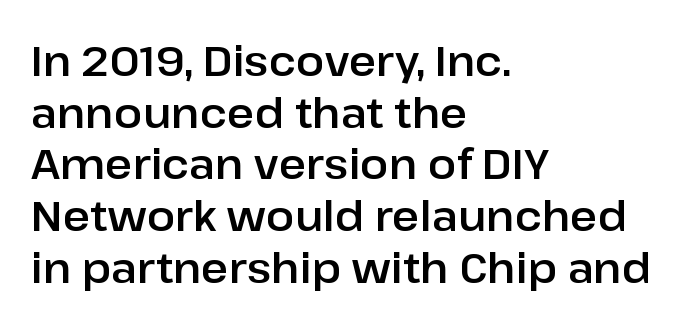
The lettering holds an erect, upright posture throughout. The passage is arranged the way most books set body copy — flush left. The letters advance in unequal steps, a hallmark of proportional type. Honestly, the letter spacing is just normal — you wouldn't notice it. The rendering shows plain stroke endings on the letterforms — a sans-serif design.
